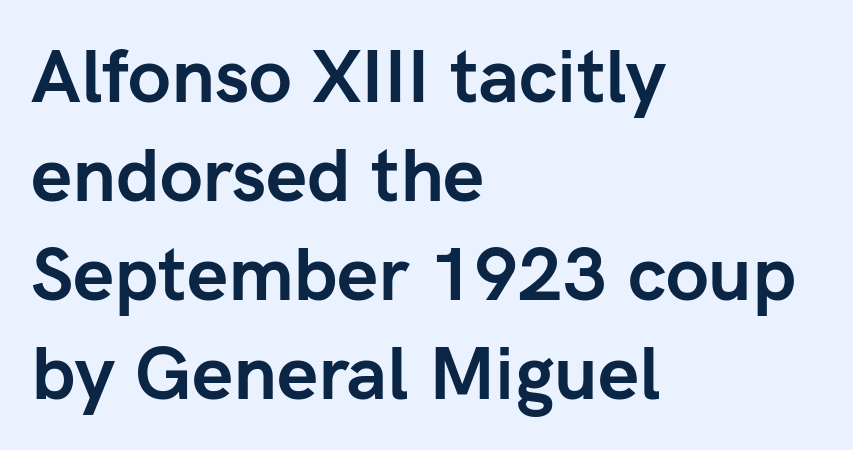
Q: Is the text bold? A: Yes.
Q: Is the text italic (slanted)? A: No, it is upright.
Q: Is the typeface a serif or a sans-serif typeface? A: Sans-serif.
Q: Is the text underlined? A: No.
Q: How is the paragraph aligned? A: Left-aligned.
Q: Is the spacing between letters normal or unusually wide? A: Normal.
Q: Is the spacing between lines tight, normal or loose? A: Normal.
Q: Width (condensed, normal, or wide)? A: Normal.
Q: Stroke contrast? A: Low.
Q: x-height? A: Medium.
Q: Monospaced? A: No.
